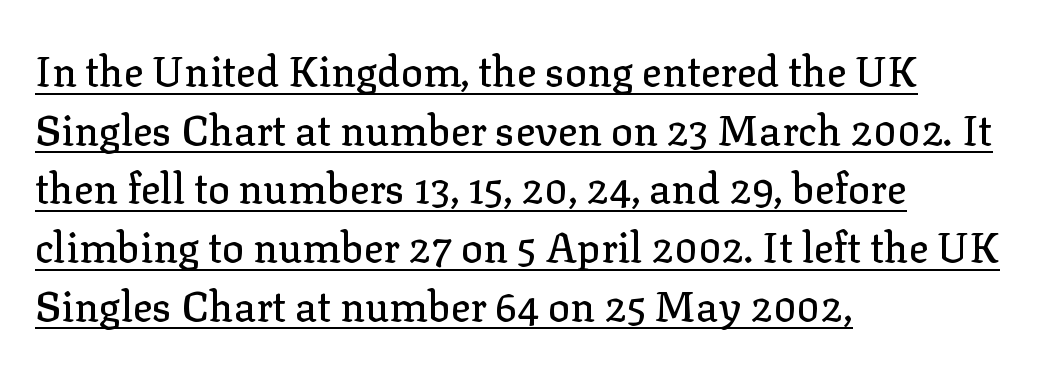
Q: Is the text italic (slanted)? A: No, it is upright.
Q: Is the typeface a serif or a sans-serif typeface? A: Serif.
Q: Is the text underlined? A: Yes.
Q: How is the paragraph aligned? A: Left-aligned.
Q: Is the spacing between letters normal or unusually wide? A: Normal.
Q: Is the spacing between lines tight, normal or loose? A: Normal.
Q: Width (condensed, normal, or wide)? A: Normal.
Q: Stroke contrast? A: Low.
Q: x-height? A: Medium.
Q: Monospaced? A: No.
